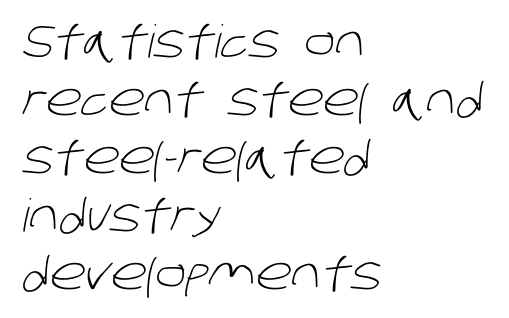
The image shows 45 px light sans-serif type; set left-aligned, normal line spacing (1.29x), normal letter spacing, not underlined; low stroke contrast and a large x-height.
